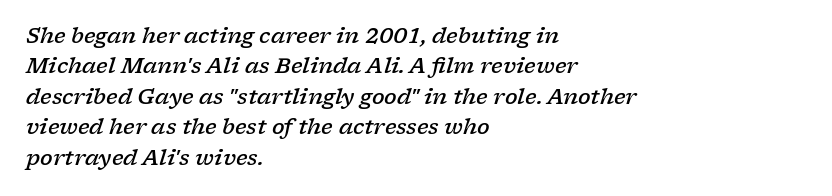
The image shows 21 px text type, italic (leaning right); set left-aligned, normal line spacing (1.45x), normal letter spacing, not underlined.
